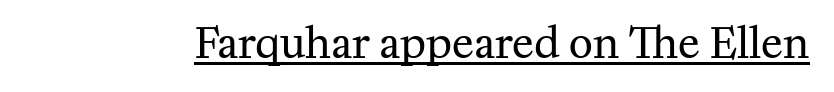
The image shows 41 px regular-weight serif type, upright; set normal letter spacing, underlined; medium stroke contrast and a medium x-height.
